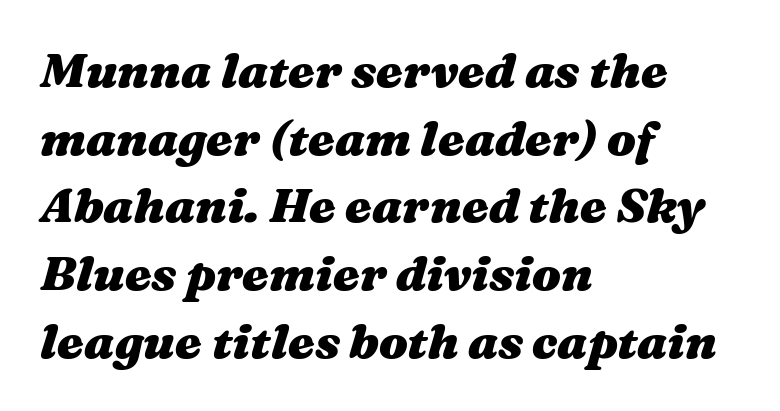
The image shows 48 px heavy, wide type, italic (leaning right); set left-aligned, normal line spacing (1.41x), normal letter spacing, not underlined; medium stroke contrast and a medium x-height.
